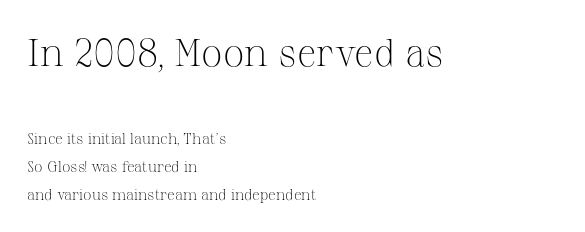
{"serif": "yes", "italic": "no", "bold": "no", "weight": "light", "width": "normal", "stroke_contrast": "medium", "x_height": "medium", "monospaced": "no", "underline": "no", "align": "left", "line_spacing_ratio": 1.86, "letter_spacing": "normal", "letter_spacing_em": 0.0, "larger_block": "first", "size_ratio": 2.53, "glyph_px": 38}
